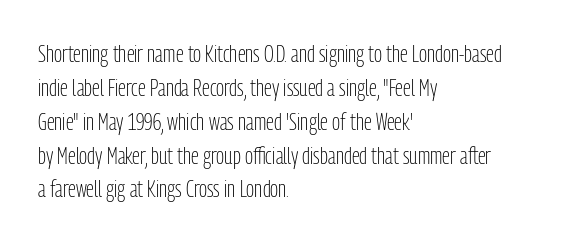
Q: Is the text bold? A: No.
Q: Is the text italic (slanted)? A: No, it is upright.
Q: Is the text underlined? A: No.
Q: How is the paragraph aligned? A: Left-aligned.
Q: Is the spacing between letters normal or unusually wide? A: Normal.
Q: Is the spacing between lines tight, normal or loose? A: Normal.
